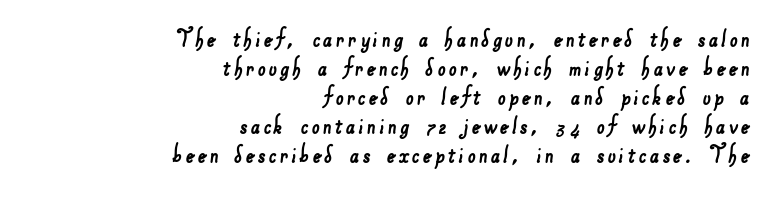
Q: Is the typeface a serif or a sans-serif typeface? A: Sans-serif.
Q: Is the text underlined? A: No.
Q: How is the paragraph aligned? A: Right-aligned.
Q: Is the spacing between lines tight, normal or loose? A: Tight.
Q: Width (condensed, normal, or wide)? A: Normal.
Q: Stroke contrast? A: Low.
Q: x-height? A: Small.
Q: Monospaced? A: No.
